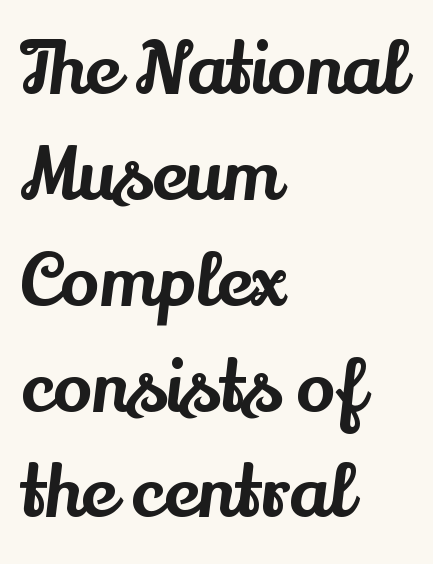
These lines stack with their left ends in a neat column. Classification — serif. Plain, unruled lines of type. A typesetter would call this zero additional tracking. Leading: standard.
